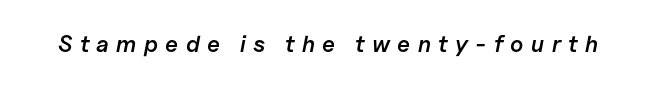
The image shows 23 px text type, italic (leaning right); set unusually wide letter spacing (+0.32 em), not underlined.
